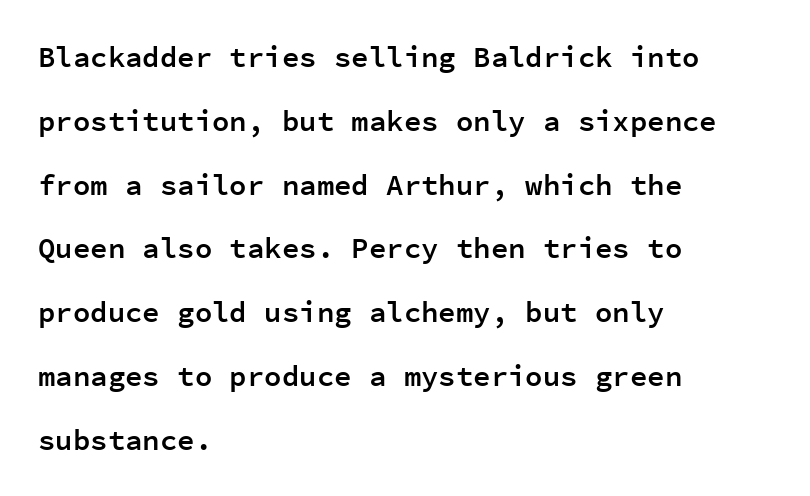
Stroke terminals: plain, sans-serif. The letters are semibold — heavier than regular but short of a full bold. Italic? Not at all — the glyphs are vertical. Glyph-to-glyph distance matches everyday printed text. The face used here is monospaced, like something from a code editor.
